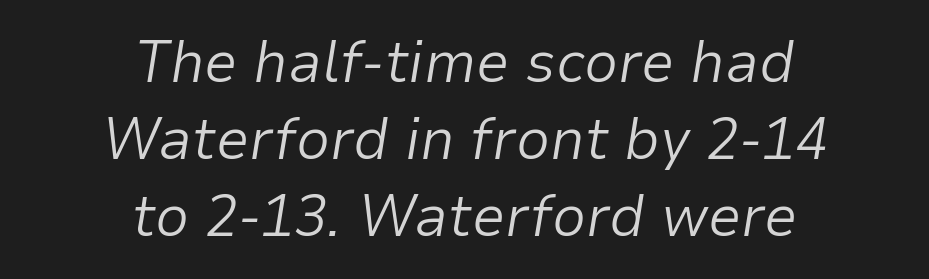
Q: Is the text bold? A: No.
Q: Is the text italic (slanted)? A: Yes, it leans right by about 9 degrees.
Q: Is the text underlined? A: No.
Q: How is the paragraph aligned? A: Centered.
Q: Is the spacing between letters normal or unusually wide? A: Normal.
Q: Is the spacing between lines tight, normal or loose? A: Normal.
Q: Width (condensed, normal, or wide)? A: Normal.
Q: Stroke contrast? A: Low.
Q: x-height? A: Medium.
Q: Monospaced? A: No.
